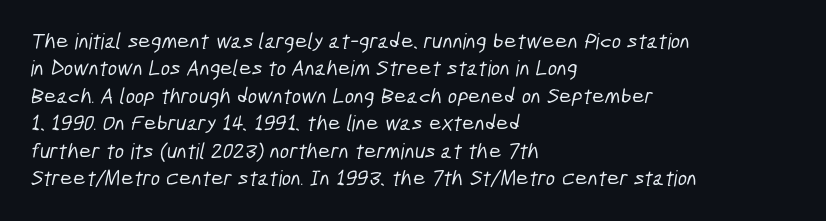
Q: Is the text underlined? A: No.
Q: How is the paragraph aligned? A: Left-aligned.
Q: Is the spacing between letters normal or unusually wide? A: Normal.
Q: Is the spacing between lines tight, normal or loose? A: Normal.
